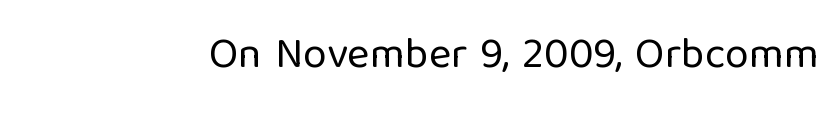
The glyphs in this specimen are sans serif. This is roman type, the default non-slanted kind. Stems and bowls with no extra thickness — not bold. Honestly, the letter spacing is just normal — you wouldn't notice it. The face used here is proportionally spaced, like ordinary book or web type.
